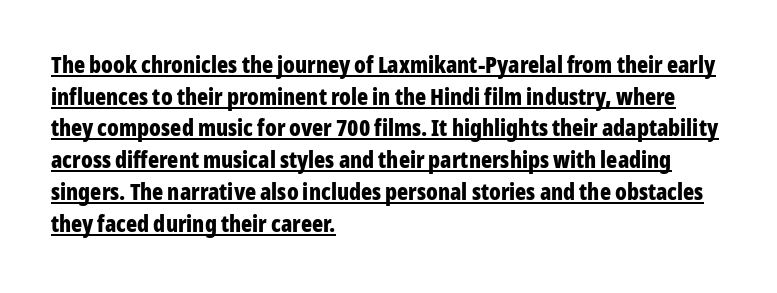
Q: Is the text bold? A: Yes.
Q: Is the text italic (slanted)? A: No, it is upright.
Q: Is the text underlined? A: Yes.
Q: How is the paragraph aligned? A: Left-aligned.
Q: Is the spacing between letters normal or unusually wide? A: Normal.
Q: Is the spacing between lines tight, normal or loose? A: Normal.
